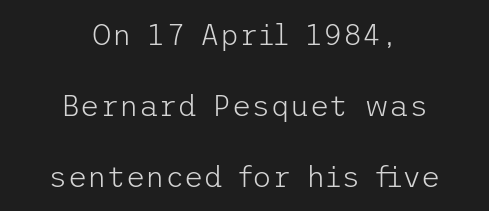
{"serif": "no", "italic": "no", "bold": "no", "weight": "light", "width": "normal", "stroke_contrast": "low", "x_height": "medium", "underline": "no", "align": "center", "line_spacing": "loose", "line_spacing_ratio": 2.36, "letter_spacing": "normal", "letter_spacing_em": 0.0, "glyph_px": 30}
